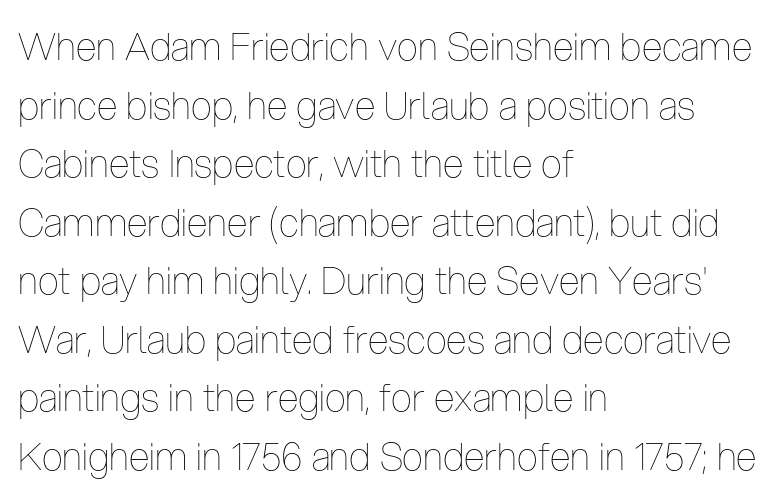
The image shows 38 px thin, condensed type, upright; set left-aligned, normal line spacing (1.54x), normal letter spacing, not underlined; low stroke contrast and a medium x-height.
